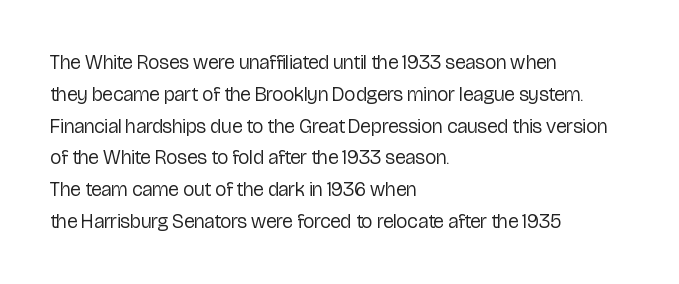
The image shows 20 px text type, upright; set left-aligned, normal line spacing (1.59x), normal letter spacing, not underlined.
